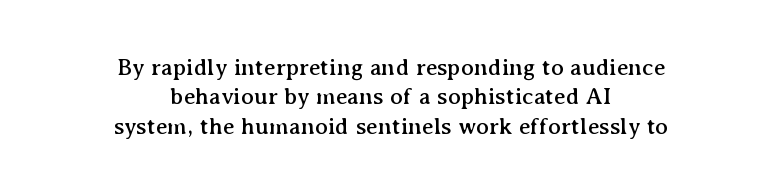
The image shows 24 px text type, upright; set centered, line spacing 1.22x, normal letter spacing, not underlined.
